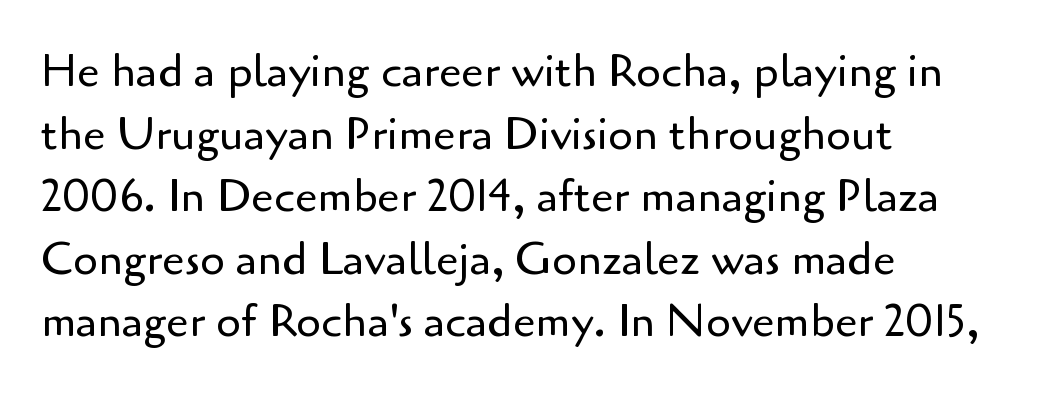
The image shows 45 px regular-weight sans-serif type, upright; set left-aligned, normal line spacing (1.39x), normal letter spacing, not underlined; low stroke contrast and a small x-height.
